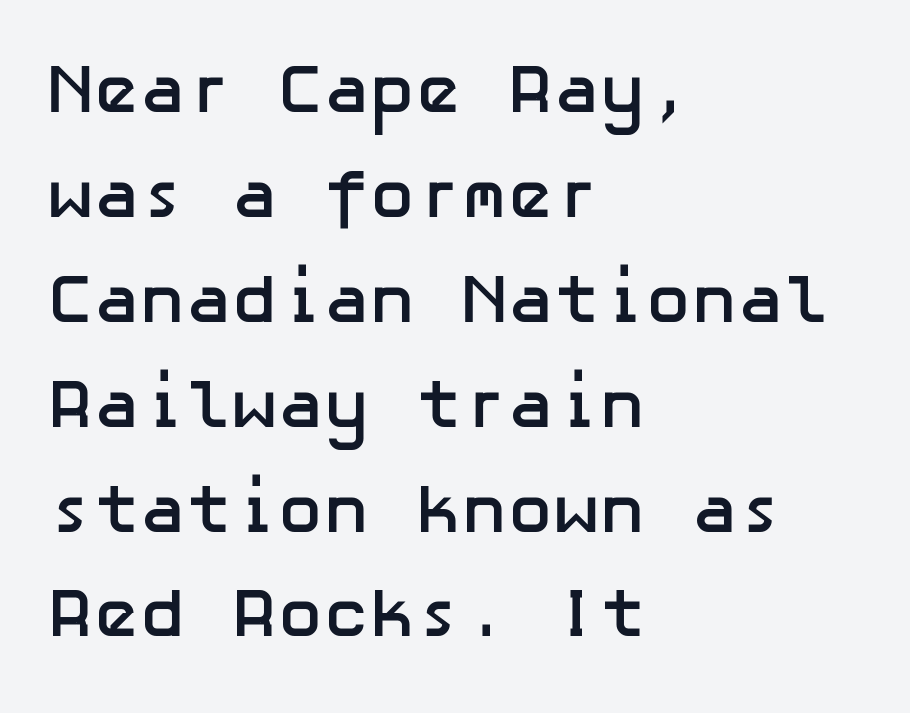
{"serif": "no", "italic": "no", "bold": "yes", "weight": "semibold", "width": "normal", "stroke_contrast": "low", "x_height": "medium", "underline": "no", "align": "left", "line_spacing": "normal", "line_spacing_ratio": 1.52, "letter_spacing": "normal", "letter_spacing_em": 0.0, "glyph_px": 69}
